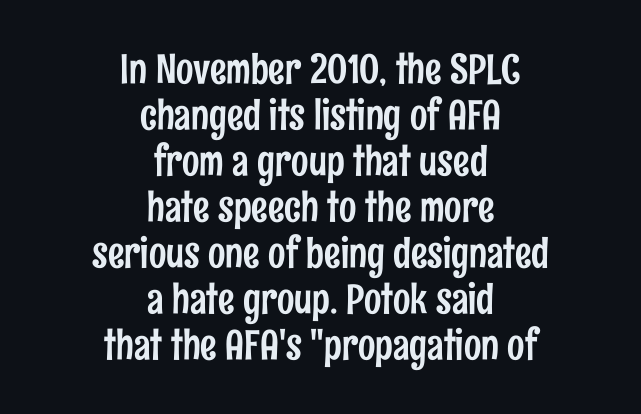
{"serif": "no", "italic": "no", "width": "condensed", "stroke_contrast": "low", "x_height": "medium", "monospaced": "no", "underline": "no", "align": "center", "line_spacing": "tight", "line_spacing_ratio": 1.12, "letter_spacing": "normal", "letter_spacing_em": 0.0, "glyph_px": 41}
